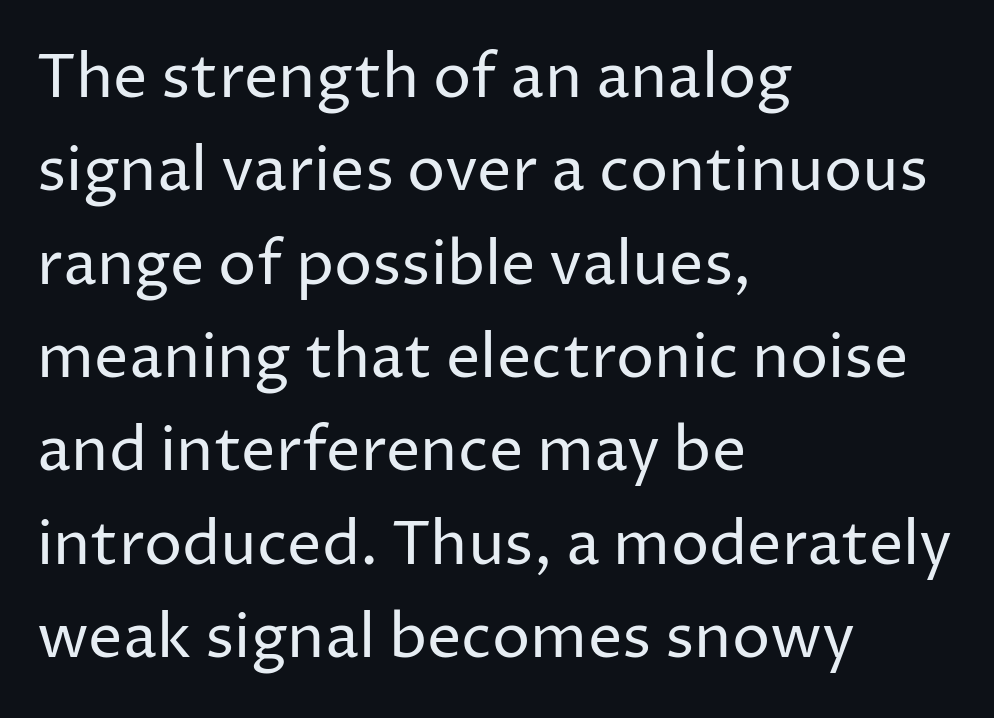
{"serif": "no", "italic": "no", "bold": "no", "weight": "regular", "width": "normal", "stroke_contrast": "low", "x_height": "medium", "monospaced": "no", "underline": "no", "align": "left", "line_spacing": "normal", "line_spacing_ratio": 1.53, "letter_spacing": "normal", "letter_spacing_em": 0.0, "glyph_px": 61}
